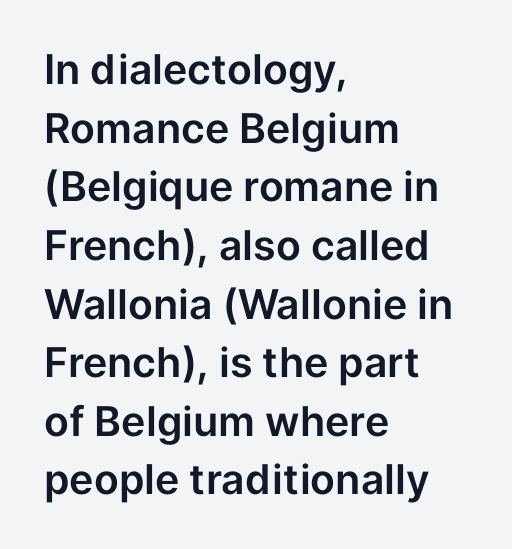
Q: Is the text italic (slanted)? A: No, it is upright.
Q: Is the typeface a serif or a sans-serif typeface? A: Sans-serif.
Q: Is the text underlined? A: No.
Q: How is the paragraph aligned? A: Left-aligned.
Q: Is the spacing between letters normal or unusually wide? A: Normal.
Q: Is the spacing between lines tight, normal or loose? A: Normal.
Q: Width (condensed, normal, or wide)? A: Normal.
Q: Stroke contrast? A: Low.
Q: x-height? A: Medium.
Q: Monospaced? A: No.
